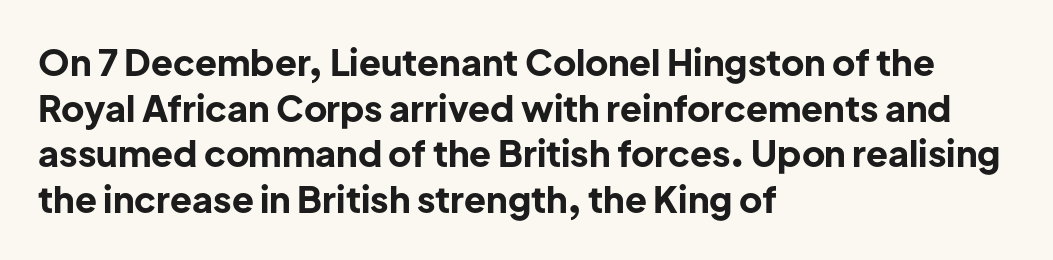
Look at the tracking — it's just the regular setting, nothing added. The glyphs are unaccompanied by any horizontal stroke below them. These lines are rendered in a variable-pitch font. The passage is arranged the way most books set body copy — flush left. Posture: straight, roman, zero tilt.
